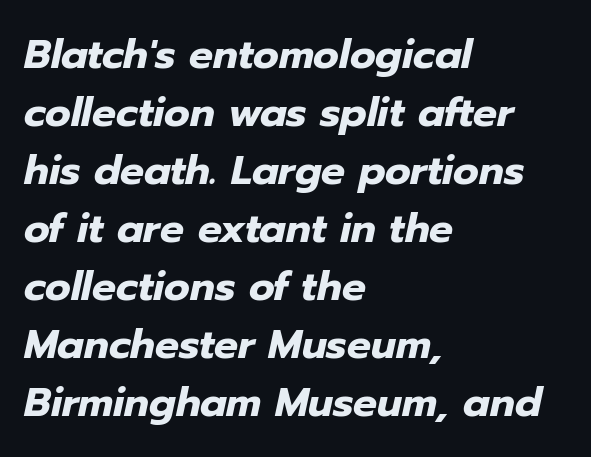
This sample keeps an unexceptional amount of space between lines. Looks like regular typesetting: each glyph gets only the width it needs. Slanted lettering throughout. On the weight axis this lands at bold, roughly 700. Glance below the letters and you will spot only blank space.
